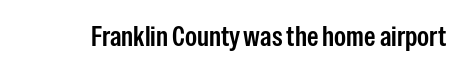
{"serif": "no", "italic": "no", "bold": "semi", "weight": "semibold", "width": "condensed", "stroke_contrast": "low", "x_height": "medium", "monospaced": "no", "underline": "no", "letter_spacing": "normal", "letter_spacing_em": 0.0, "glyph_px": 29}
